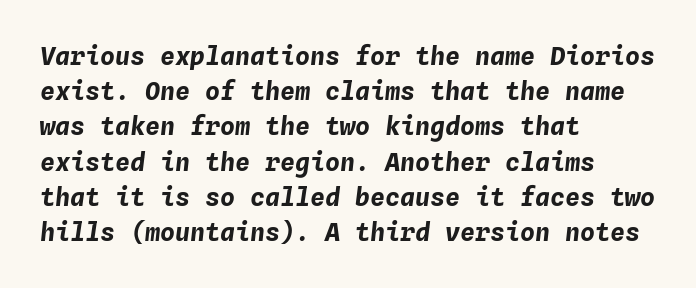
Q: Is the text bold? A: Yes.
Q: Is the text italic (slanted)? A: Yes, it leans right by about 4 degrees.
Q: Is the text underlined? A: No.
Q: How is the paragraph aligned? A: Left-aligned.
Q: Is the spacing between letters normal or unusually wide? A: Normal.
Q: Is the spacing between lines tight, normal or loose? A: Normal.
